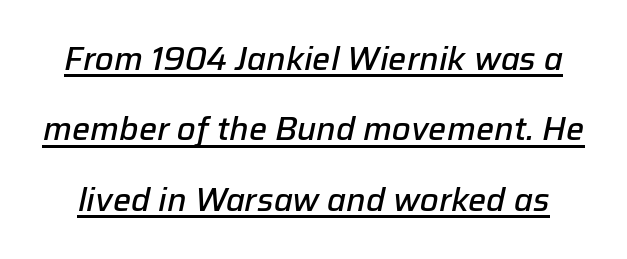
Varying glyph widths throughout — classic text-font behaviour. The specimen includes a rule beneath the text block's lines. Letter spacing: default. Whoever set this chose breathing room over compactness in the vertical rhythm.
